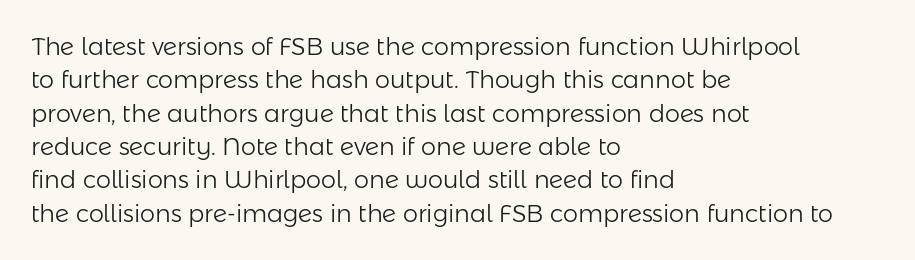
Q: Is the text bold? A: No.
Q: Is the text italic (slanted)? A: No, it is upright.
Q: Is the text underlined? A: No.
Q: How is the paragraph aligned? A: Left-aligned.
Q: Is the spacing between letters normal or unusually wide? A: Normal.
Q: Is the spacing between lines tight, normal or loose? A: Normal.
